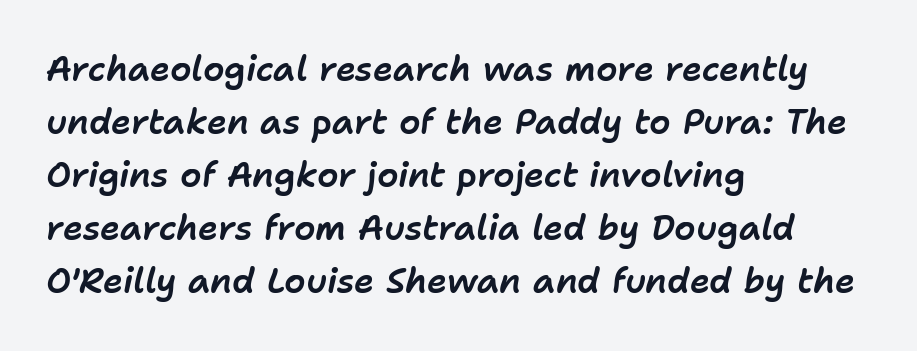
{"italic": "yes", "lean": "right", "slant_degrees": 11, "width": "normal", "stroke_contrast": "low", "x_height": "medium", "monospaced": "no", "underline": "no", "align": "left", "line_spacing": "normal", "line_spacing_ratio": 1.56, "letter_spacing": "normal", "letter_spacing_em": 0.0, "glyph_px": 34}
